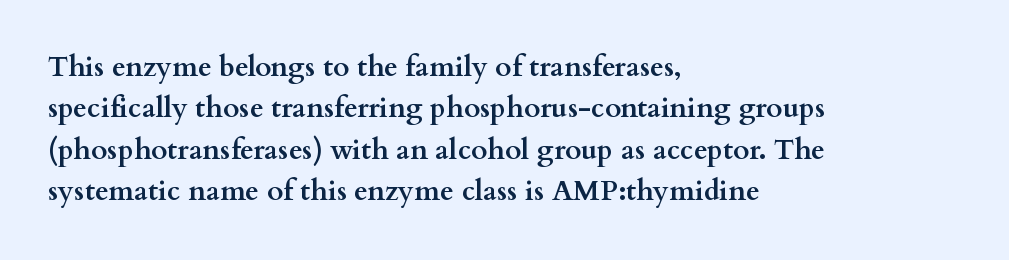
The vertical gap from one line to the next is medium. A student would call this left alignment; a typographer would say flush left, rag right. What kind of face is this? One with serifs. Character widths vary here, with narrow letters taking less room than wide ones. You'd pick this weight for a headline — it's a proper bold. It's the straight-up-and-down kind of type.
